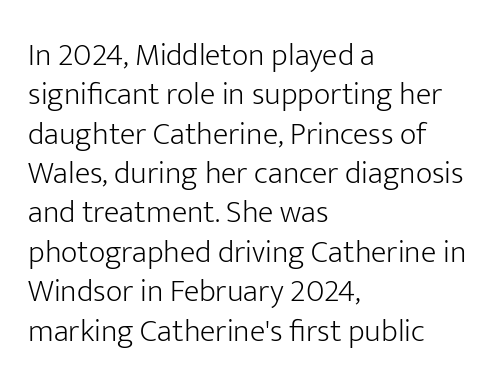
This is sans-serif lettering, the kind often seen on screens and signage. A typesetter would call this proportional, since set widths differ per character. If you drew a ruler down the left edge, every line would touch it. Unmarked baselines from the first word to the last.
